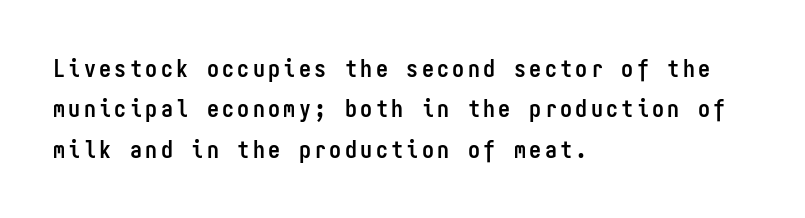
{"italic": "no", "bold": "yes", "underline": "no", "align": "left", "line_spacing": "normal", "line_spacing_ratio": 1.68, "glyph_px": 24}
